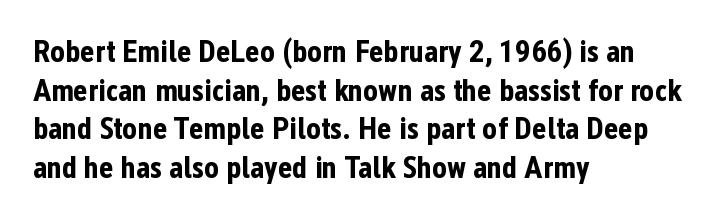
The image shows 31 px bold, condensed sans-serif type, upright; set left-aligned, normal line spacing (1.25x), normal letter spacing, not underlined; low stroke contrast and a medium x-height.
